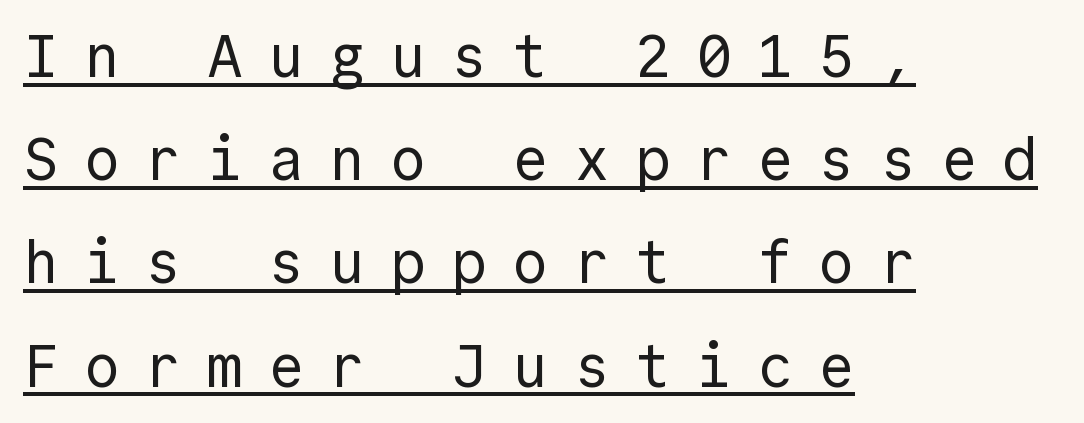
The image shows 60 px regular-weight sans-serif type, upright, monospaced; set left-aligned, line spacing 1.72x, unusually wide letter spacing (+0.42 em), underlined; a medium x-height.
